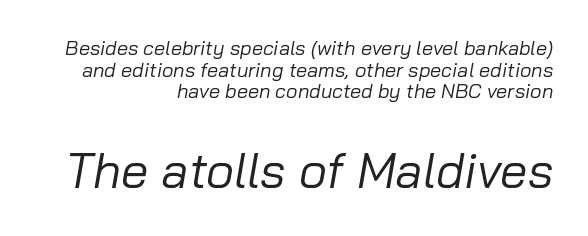
{"italic": "yes", "lean": "right", "slant_degrees": 10, "bold": "no", "weight": "regular", "width": "normal", "stroke_contrast": "low", "x_height": "medium", "monospaced": "no", "underline": "no", "align": "right", "line_spacing": "tight", "line_spacing_ratio": 1.08, "letter_spacing": "normal", "letter_spacing_em": 0.0, "larger_block": "second", "size_ratio": 2.45, "glyph_px": 49}
